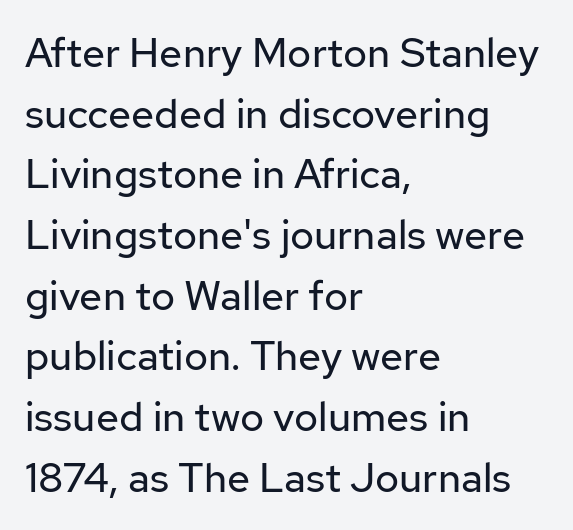
Has an underline been added? It has not. Does the copy run flush right? No — it runs flush left. Do the characters align in a grid? No, the font is proportional. The gaps between neighbouring characters are ordinary and unremarkable. Unlike italic type, these characters show no tilt at all. Think standard paragraph weight, or any step lighter than that.
